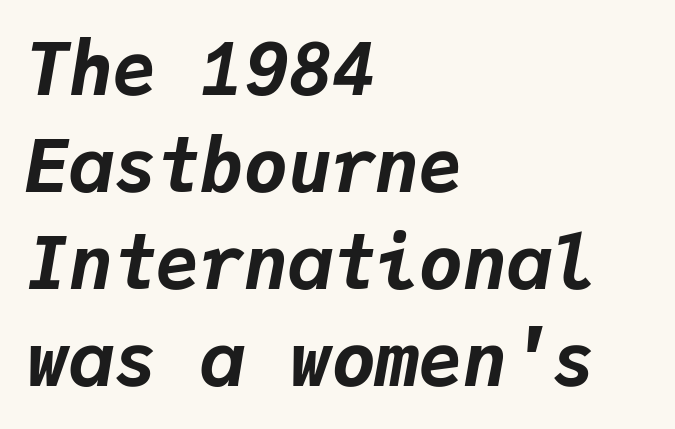
The image shows 73 px bold type, italic (leaning right), monospaced; set left-aligned, normal line spacing (1.33x), normal letter spacing, not underlined; low stroke contrast and a medium x-height.
